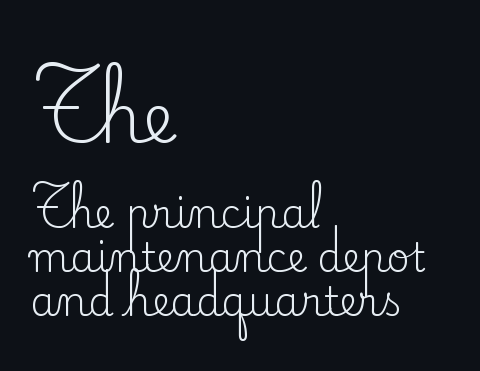
The image shows 70 px regular-weight type, upright; set left-aligned, tight line spacing (1.1x), normal letter spacing, not underlined; the first (top) block is 1.75x larger; low stroke contrast and a small x-height.
